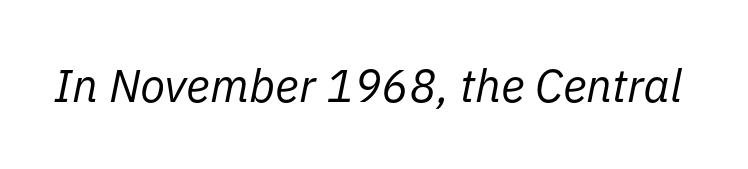
Check under the words: just untouched page. The font is comparable to plain body text, perhaps lighter. How are the letters spaced? Ordinarily, with no added tracking. The font's italic variant was chosen for this text.
